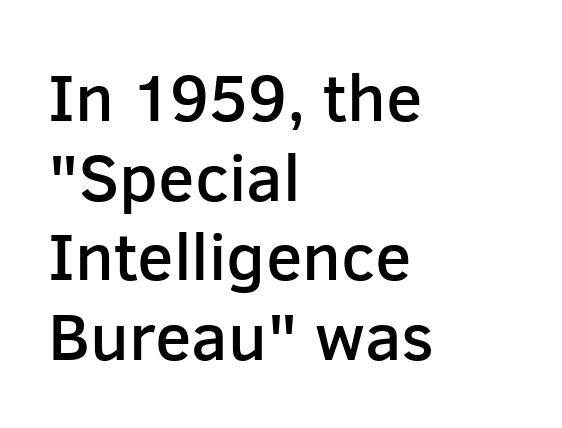
Q: Is the text bold? A: Semi-bold.
Q: Is the text italic (slanted)? A: No, it is upright.
Q: Is the typeface a serif or a sans-serif typeface? A: Sans-serif.
Q: Is the text underlined? A: No.
Q: How is the paragraph aligned? A: Left-aligned.
Q: Is the spacing between letters normal or unusually wide? A: Normal.
Q: Width (condensed, normal, or wide)? A: Normal.
Q: Stroke contrast? A: Low.
Q: x-height? A: Medium.
Q: Monospaced? A: No.
